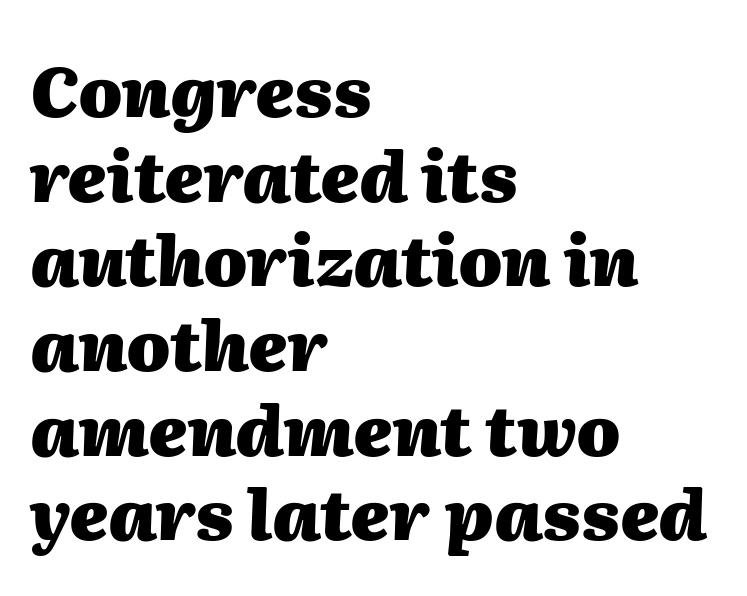
The line texture is even and compact thanks to regular tracking. Notice how thick the strokes are: this is what a full bold looks like. These lines were composed using italics. Every row of glyphs begins at an identical x-position on the left. This sample has the flowing, uneven cadence of proportional lettering.
